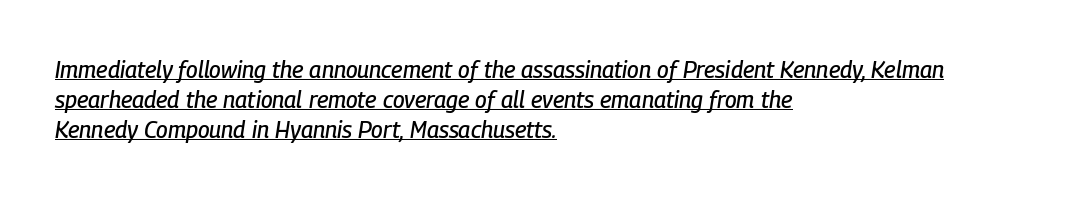
{"italic": "yes", "lean": "right", "slant_degrees": 9, "underline": "yes", "align": "left", "line_spacing": "normal", "line_spacing_ratio": 1.3, "letter_spacing": "normal", "letter_spacing_em": 0.0, "glyph_px": 23}
